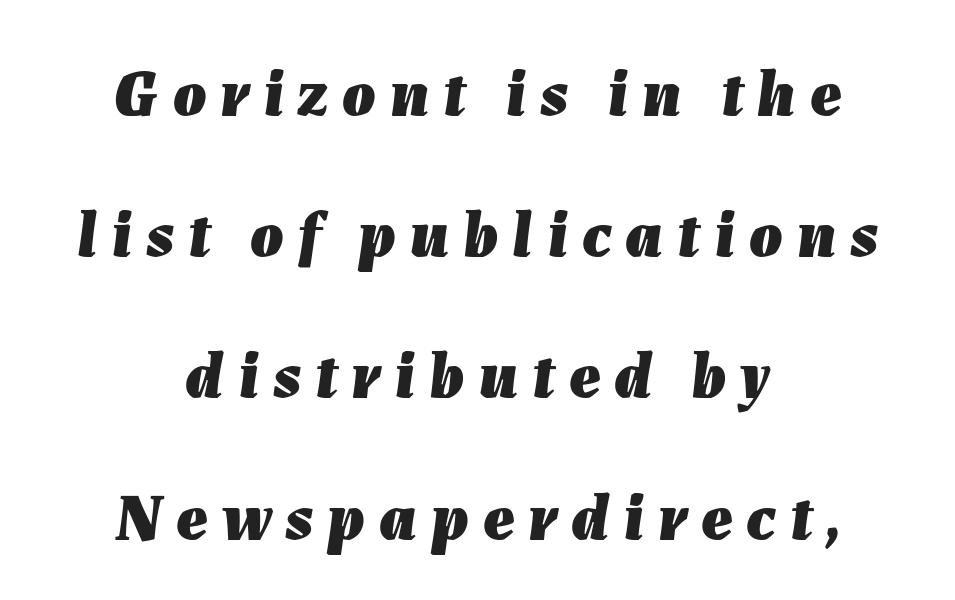
Q: Is the text bold? A: Yes.
Q: Is the text italic (slanted)? A: Yes, it leans right by about 7 degrees.
Q: Is the text underlined? A: No.
Q: How is the paragraph aligned? A: Centered.
Q: Is the spacing between letters normal or unusually wide? A: Unusually wide.
Q: Is the spacing between lines tight, normal or loose? A: Loose.
Q: Width (condensed, normal, or wide)? A: Normal.
Q: Stroke contrast? A: Low.
Q: x-height? A: Medium.
Q: Monospaced? A: No.
